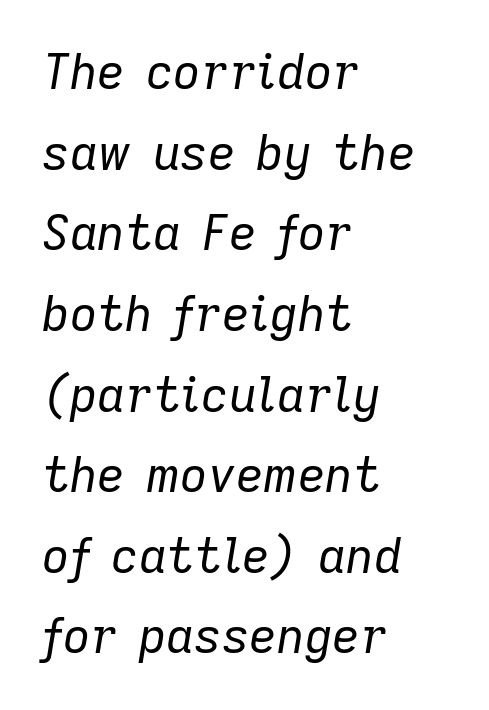
The block of text has a typical density, with ordinary space between rows. Leftover space on each line is placed entirely after the last word. You could call the tracking neutral — neither tight nor loose. You could not count columns in this text — the font is proportionally spaced. Compared with ordinary roman type, these characters are visibly tilted.
